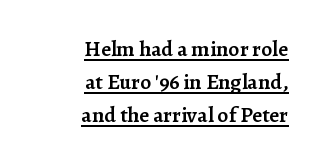
Q: Is the text bold? A: Semi-bold.
Q: Is the text italic (slanted)? A: No, it is upright.
Q: Is the text underlined? A: Yes.
Q: How is the paragraph aligned? A: Right-aligned.
Q: Is the spacing between letters normal or unusually wide? A: Normal.
Q: Is the spacing between lines tight, normal or loose? A: Normal.
